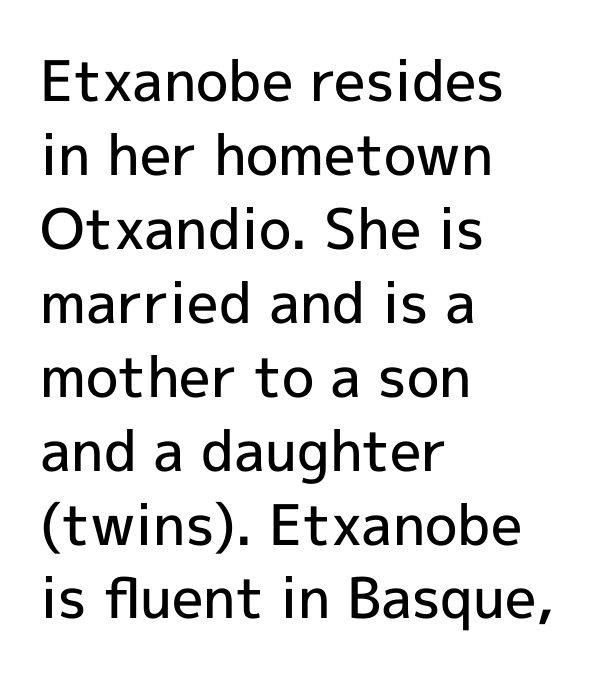
Ordinary non-slanted type is in use. Vertically, the passage feels balanced, rows spaced as you'd expect. The glyphs in this specimen are sans serif. Decoration check: the copy has no underline. Notice the strokes are somewhat thickened but not fully heavy: this is a semibold. If you drew a ruler down the left edge, every line would touch it.
